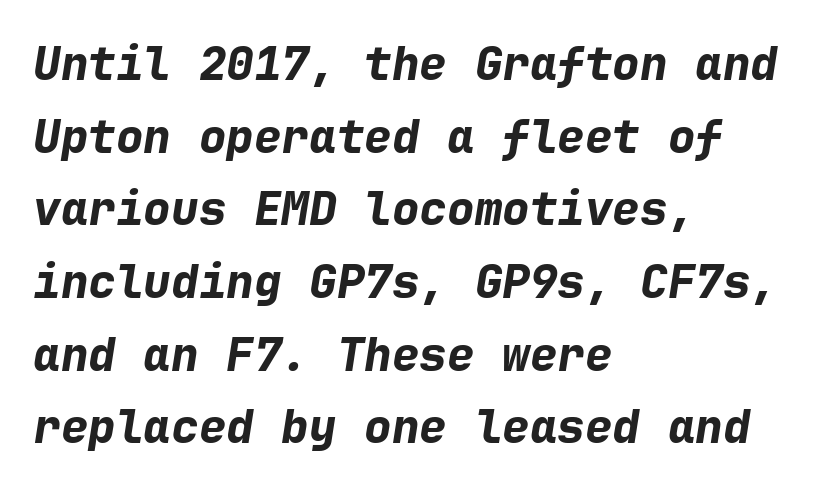
Q: Is the text bold? A: Yes.
Q: Is the text italic (slanted)? A: Yes, it leans right by about 9 degrees.
Q: Is the text underlined? A: No.
Q: How is the paragraph aligned? A: Left-aligned.
Q: Is the spacing between letters normal or unusually wide? A: Normal.
Q: Is the spacing between lines tight, normal or loose? A: Normal.
Q: Width (condensed, normal, or wide)? A: Normal.
Q: Stroke contrast? A: Low.
Q: x-height? A: Medium.
Q: Monospaced? A: Yes.
